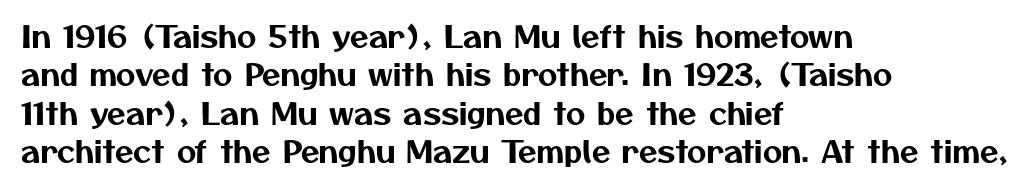
Q: Is the typeface a serif or a sans-serif typeface? A: Sans-serif.
Q: Is the text underlined? A: No.
Q: How is the paragraph aligned? A: Left-aligned.
Q: Is the spacing between letters normal or unusually wide? A: Normal.
Q: Is the spacing between lines tight, normal or loose? A: Normal.
Q: Width (condensed, normal, or wide)? A: Normal.
Q: Stroke contrast? A: Medium.
Q: x-height? A: Medium.
Q: Monospaced? A: No.
